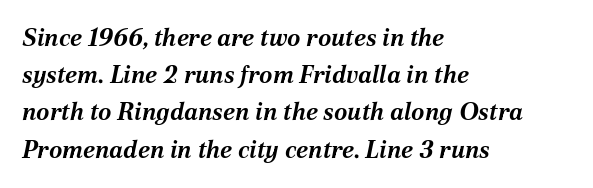
The image shows 24 px bold type, italic (leaning right); set left-aligned, normal line spacing (1.55x), normal letter spacing, not underlined.
